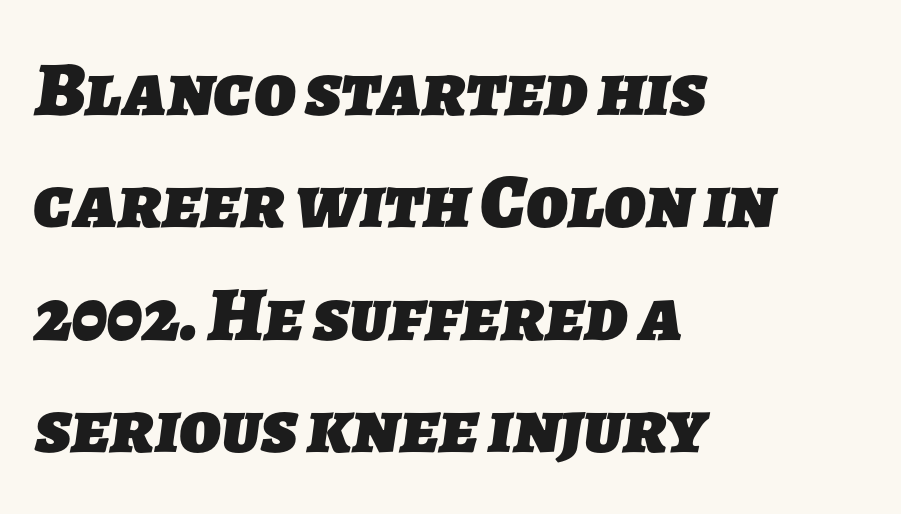
Q: Is the text bold? A: Yes.
Q: Is the typeface a serif or a sans-serif typeface? A: Sans-serif.
Q: Is the text underlined? A: No.
Q: How is the paragraph aligned? A: Left-aligned.
Q: Is the spacing between letters normal or unusually wide? A: Normal.
Q: Is the spacing between lines tight, normal or loose? A: Normal.
Q: Width (condensed, normal, or wide)? A: Normal.
Q: Stroke contrast? A: Low.
Q: x-height? A: Medium.
Q: Monospaced? A: No.
